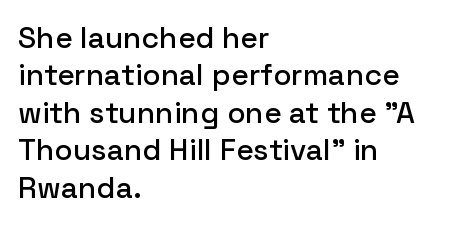
Q: Is the text italic (slanted)? A: No, it is upright.
Q: Is the typeface a serif or a sans-serif typeface? A: Sans-serif.
Q: Is the text underlined? A: No.
Q: How is the paragraph aligned? A: Left-aligned.
Q: Is the spacing between letters normal or unusually wide? A: Normal.
Q: Is the spacing between lines tight, normal or loose? A: Normal.
Q: Width (condensed, normal, or wide)? A: Normal.
Q: Stroke contrast? A: Low.
Q: x-height? A: Medium.
Q: Monospaced? A: No.
